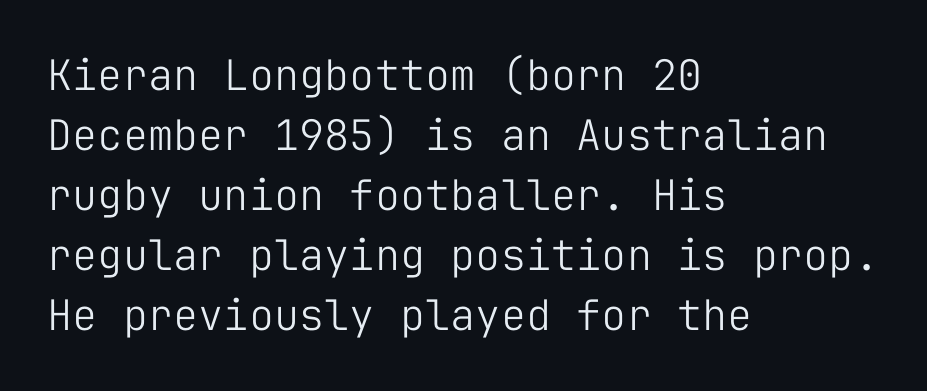
Q: Is the text bold? A: No.
Q: Is the text italic (slanted)? A: No, it is upright.
Q: Is the typeface a serif or a sans-serif typeface? A: Sans-serif.
Q: Is the text underlined? A: No.
Q: How is the paragraph aligned? A: Left-aligned.
Q: Is the spacing between letters normal or unusually wide? A: Normal.
Q: Is the spacing between lines tight, normal or loose? A: Normal.
Q: Width (condensed, normal, or wide)? A: Normal.
Q: Stroke contrast? A: Low.
Q: x-height? A: Medium.
Q: Monospaced? A: Yes.
